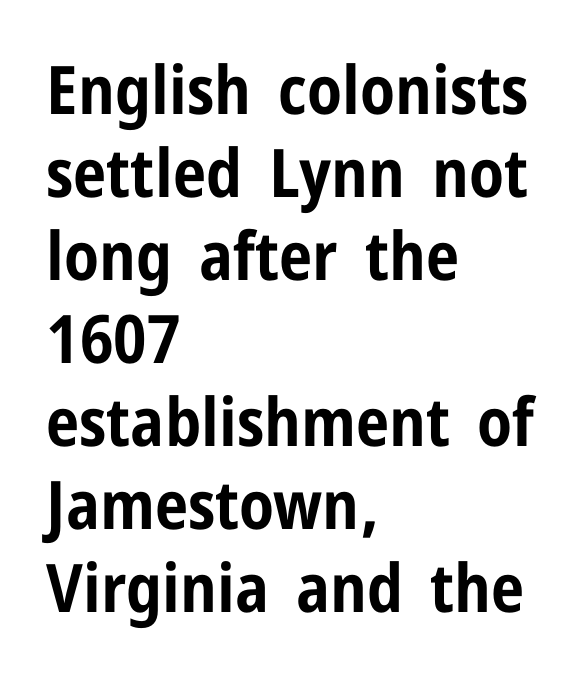
The image shows 67 px bold, condensed sans-serif type, upright; set left-aligned, line spacing 1.24x, normal letter spacing, not underlined; low stroke contrast and a medium x-height.
